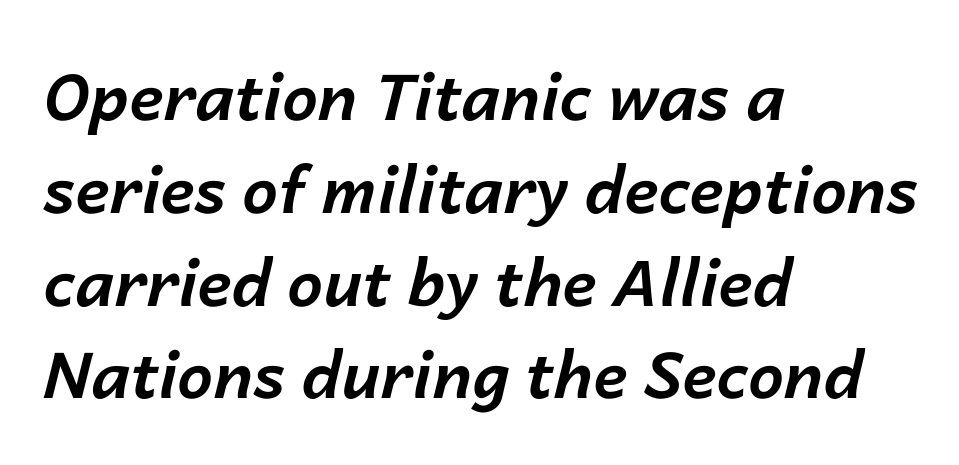
The image shows 64 px bold type, italic (leaning right); set left-aligned, normal line spacing (1.45x), normal letter spacing, not underlined; low stroke contrast and a medium x-height.
